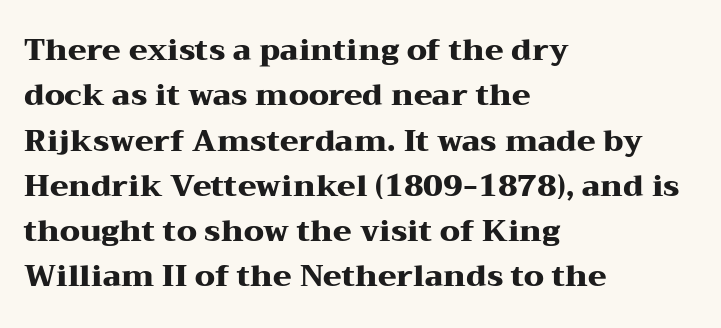
Underlining? Definitely not there. This sample is left-justified, so line endings fall wherever the words run out. The lines sit at an ordinary, default distance from one another. What kind of face is this? One with serifs. If you drew a line through each stem, it would be perfectly vertical. Note the varied advance widths — an 'i' is clearly narrower than an 'm'.
